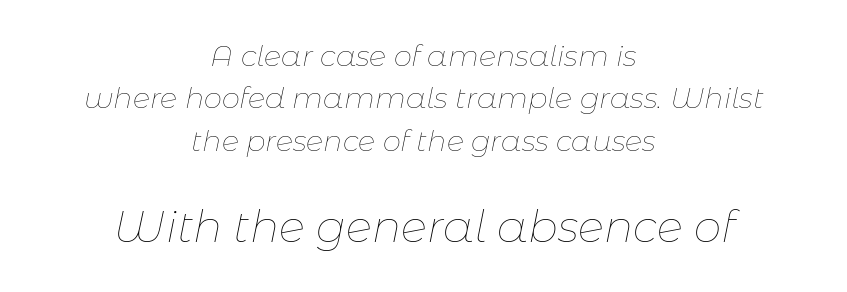
{"italic": "yes", "lean": "right", "slant_degrees": 11, "bold": "no", "weight": "thin", "width": "normal", "stroke_contrast": "low", "x_height": "medium", "monospaced": "no", "underline": "no", "align": "center", "line_spacing": "normal", "line_spacing_ratio": 1.46, "letter_spacing": "normal", "letter_spacing_em": 0.0, "larger_block": "second", "size_ratio": 1.52, "glyph_px": 44}
